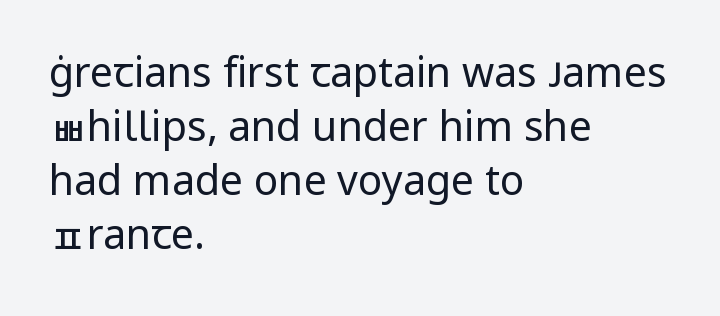
The image shows 41 px regular-weight sans-serif type, upright; set left-aligned, normal line spacing (1.32x), normal letter spacing, not underlined; low stroke contrast and a medium x-height.
